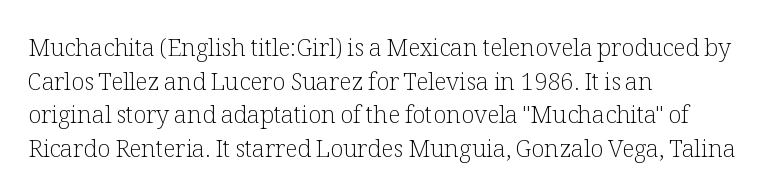
Does the copy run flush right? No — it runs flush left. Does extra space separate the letters? No, they use regular spacing. The letters look calm and open, with moderate or lighter stems. Beneath every word, the page is bare. Normally led — the rows are evenly, conventionally spaced.
